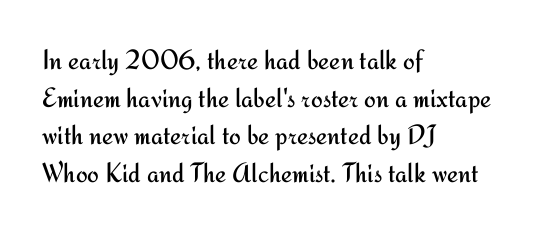
The image shows 28 px regular-weight sans-serif type, upright; set left-aligned, normal line spacing (1.34x), normal letter spacing, not underlined; medium stroke contrast and a small x-height.
